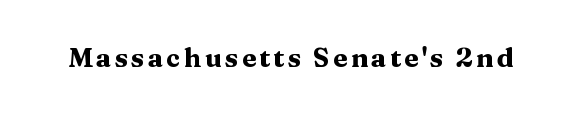
Q: Is the text bold? A: Yes.
Q: Is the text italic (slanted)? A: No, it is upright.
Q: Is the text underlined? A: No.
